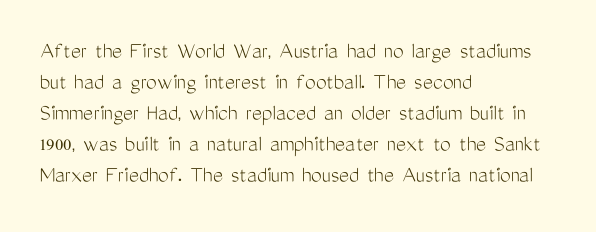
{"italic": "no", "bold": "no", "underline": "no", "align": "left", "line_spacing": "normal", "line_spacing_ratio": 1.29, "letter_spacing": "normal", "letter_spacing_em": 0.0, "glyph_px": 24}
